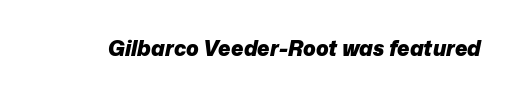
Q: Is the text bold? A: Yes.
Q: Is the text italic (slanted)? A: Yes, it leans right by about 12 degrees.
Q: Is the text underlined? A: No.
Q: Is the spacing between letters normal or unusually wide? A: Normal.
